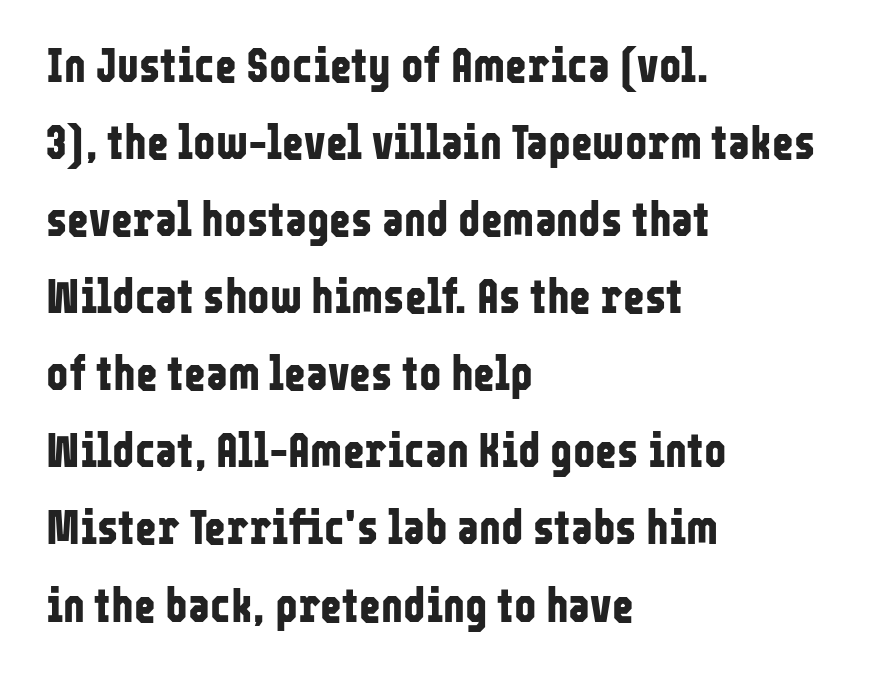
Q: Is the text bold? A: Yes.
Q: Is the text italic (slanted)? A: No, it is upright.
Q: Is the typeface a serif or a sans-serif typeface? A: Sans-serif.
Q: Is the text underlined? A: No.
Q: How is the paragraph aligned? A: Left-aligned.
Q: Is the spacing between letters normal or unusually wide? A: Normal.
Q: Is the spacing between lines tight, normal or loose? A: Normal.
Q: Width (condensed, normal, or wide)? A: Condensed.
Q: Stroke contrast? A: Low.
Q: x-height? A: Medium.
Q: Monospaced? A: No.
